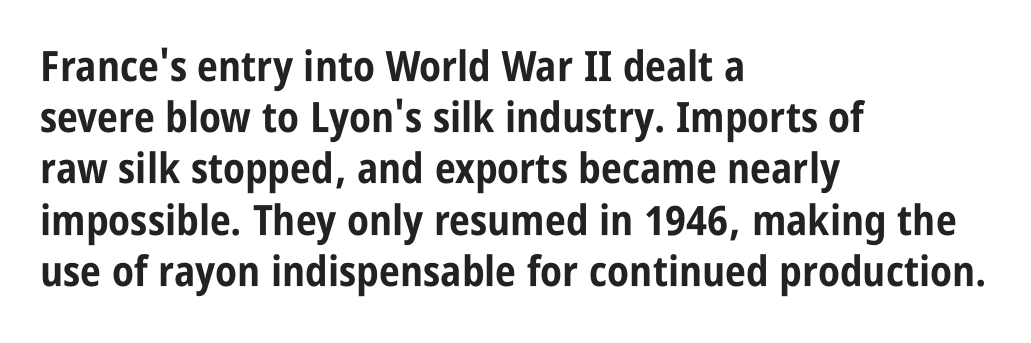
The image shows 42 px bold, condensed sans-serif type, upright; set left-aligned, line spacing 1.22x, normal letter spacing, not underlined; low stroke contrast and a large x-height.
